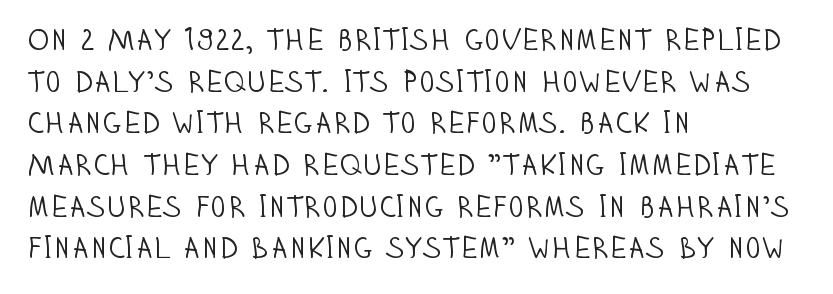
{"serif": "no", "italic": "no", "bold": "no", "weight": "light", "width": "condensed", "stroke_contrast": "low", "x_height": "large", "monospaced": "no", "underline": "no", "align": "left", "line_spacing": "normal", "line_spacing_ratio": 1.39, "letter_spacing": "normal", "letter_spacing_em": 0.0, "glyph_px": 30}
